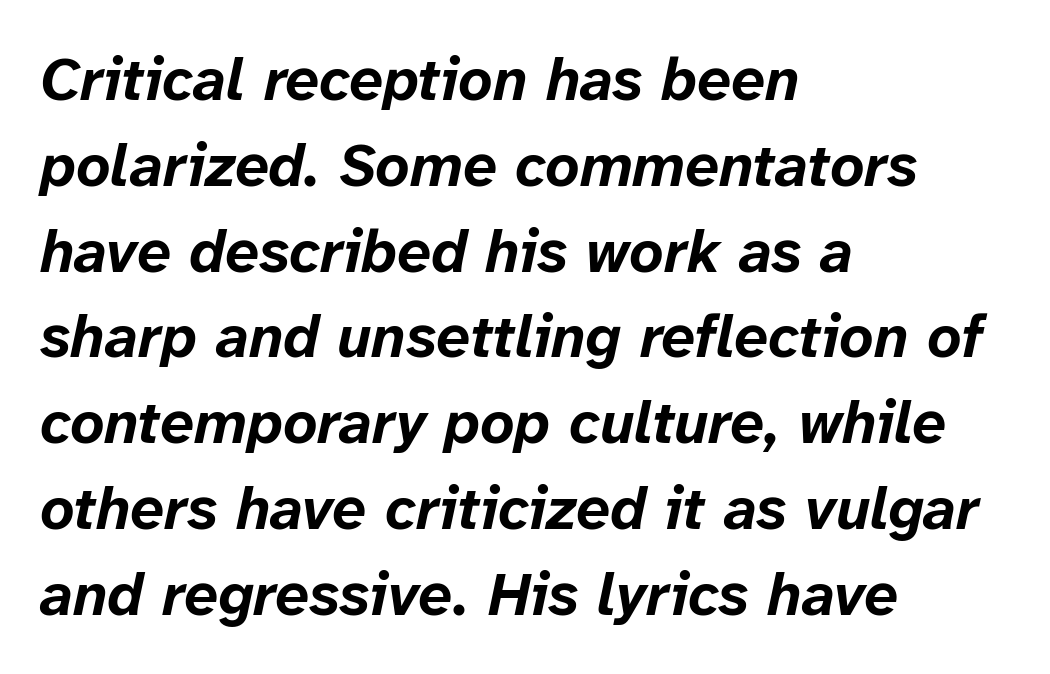
Horizontally, the lines are justified to the leading edge only. It's the slanting kind of type. Check under the words: just untouched page. The horizontal fit of the characters is conventional and even. Character widths vary here, with narrow letters taking less room than wide ones.
